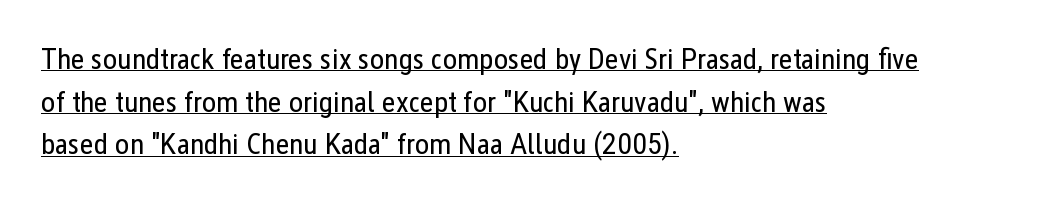
Q: Is the text bold? A: No.
Q: Is the text italic (slanted)? A: No, it is upright.
Q: Is the typeface a serif or a sans-serif typeface? A: Sans-serif.
Q: Is the text underlined? A: Yes.
Q: How is the paragraph aligned? A: Left-aligned.
Q: Is the spacing between letters normal or unusually wide? A: Normal.
Q: Is the spacing between lines tight, normal or loose? A: Normal.
Q: Width (condensed, normal, or wide)? A: Condensed.
Q: Stroke contrast? A: Low.
Q: x-height? A: Medium.
Q: Monospaced? A: No.
